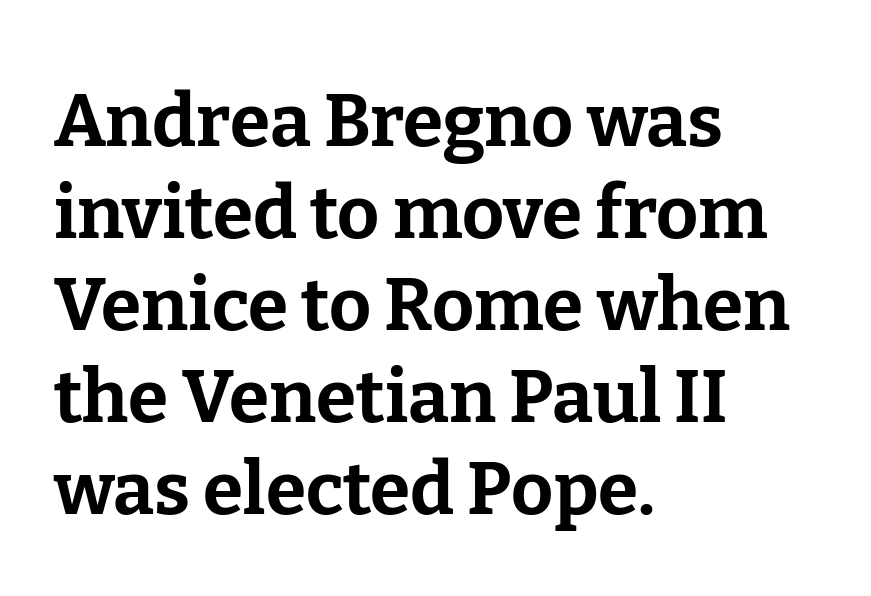
Weight check: bold — yes, fully. Summary of vertical rhythm: regular, with standard interline spacing. A classic flush-left, rag-right setting is used for this passage. Is there any slant? The stems are plumb.
